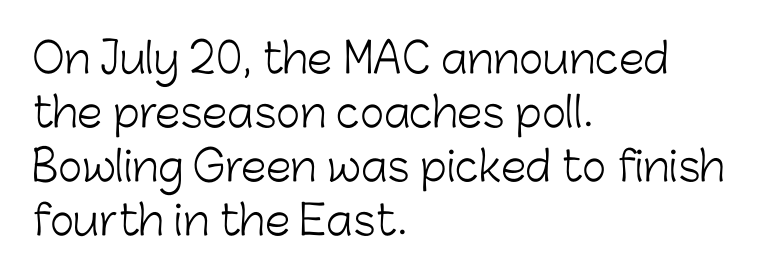
Q: Is the text bold? A: No.
Q: Is the text italic (slanted)? A: No, it is upright.
Q: Is the typeface a serif or a sans-serif typeface? A: Sans-serif.
Q: Is the text underlined? A: No.
Q: How is the paragraph aligned? A: Left-aligned.
Q: Is the spacing between letters normal or unusually wide? A: Normal.
Q: Is the spacing between lines tight, normal or loose? A: Normal.
Q: Width (condensed, normal, or wide)? A: Normal.
Q: Stroke contrast? A: Low.
Q: x-height? A: Medium.
Q: Monospaced? A: No.
